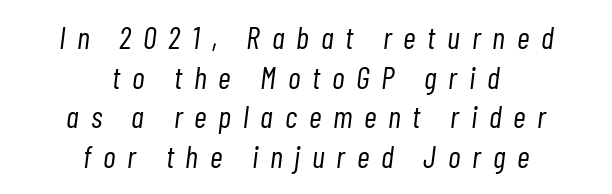
The image shows 31 px light, condensed type, italic (leaning right); set centered, normal line spacing (1.28x), unusually wide letter spacing (+0.38 em), not underlined; low stroke contrast and a medium x-height.
